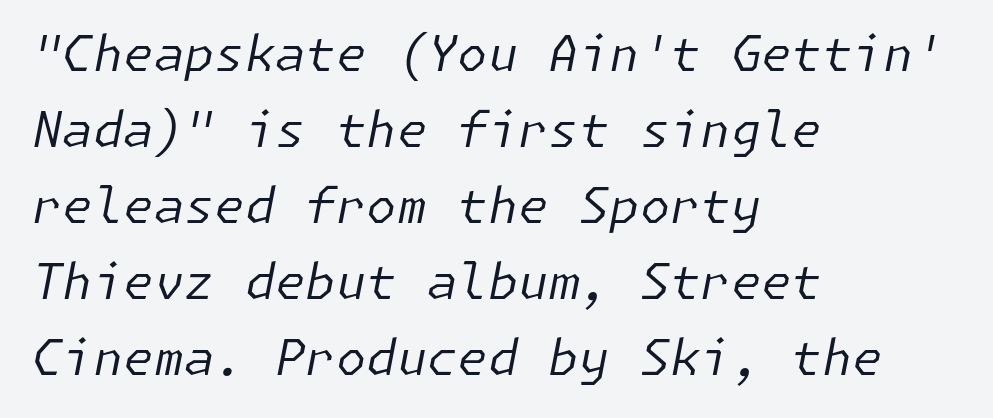
The type is set solid horizontally, with unmodified tracking. Yep, that's italic — everything's leaning. The rows are spaced the way most documents space them. Leftover space on each line is placed entirely after the last word. The weight tops out at a normal text grade. The area under the type is left untouched.
